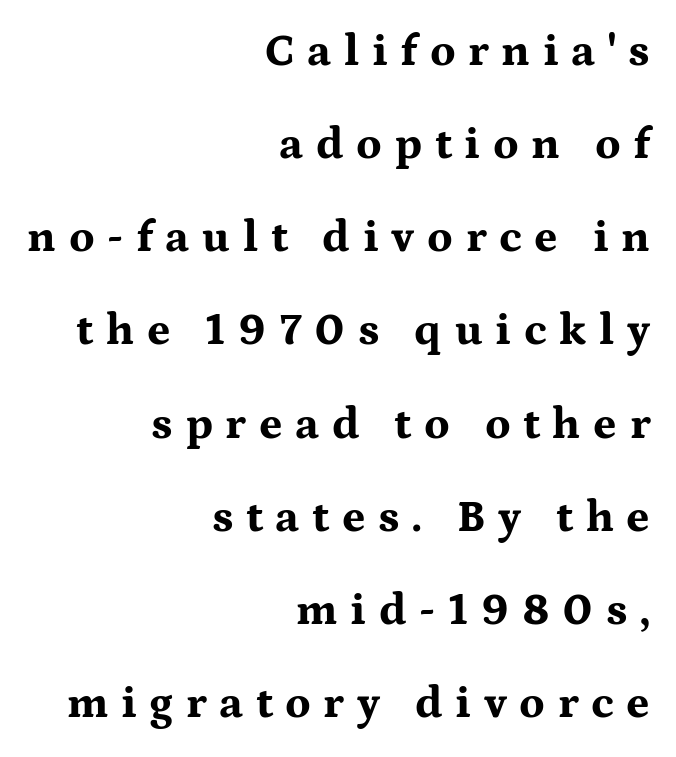
Baseline-to-baseline distance is far greater than the letter height. Classification — serif. It's the straight-up-and-down kind of type. This sample has the flowing, uneven cadence of proportional lettering. A dark, heavy texture on the line: the type is bold.
